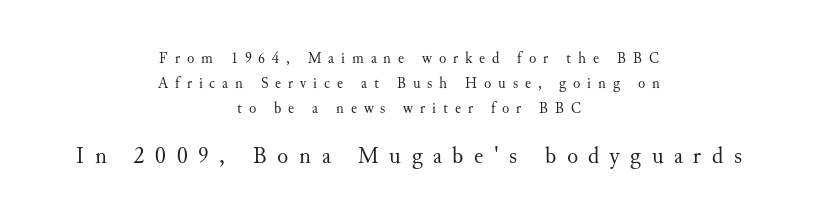
Q: Is the text bold? A: No.
Q: Is the text italic (slanted)? A: No, it is upright.
Q: Is the text underlined? A: No.
Q: How is the paragraph aligned? A: Centered.
Q: Is the spacing between letters normal or unusually wide? A: Unusually wide.
Q: Is the spacing between lines tight, normal or loose? A: Normal.
Q: Which block of text is set in a larger size, the first (top) or the second (bottom)? A: The second (bottom) one.
